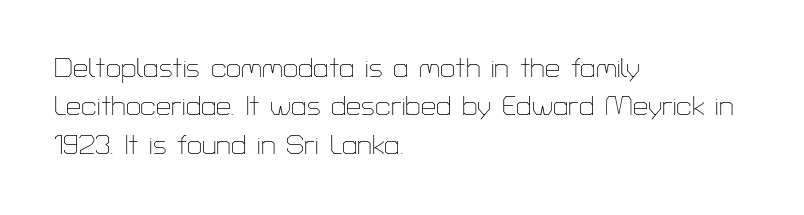
Q: Is the text bold? A: No.
Q: Is the text italic (slanted)? A: No, it is upright.
Q: Is the text underlined? A: No.
Q: How is the paragraph aligned? A: Left-aligned.
Q: Is the spacing between letters normal or unusually wide? A: Normal.
Q: Is the spacing between lines tight, normal or loose? A: Normal.
